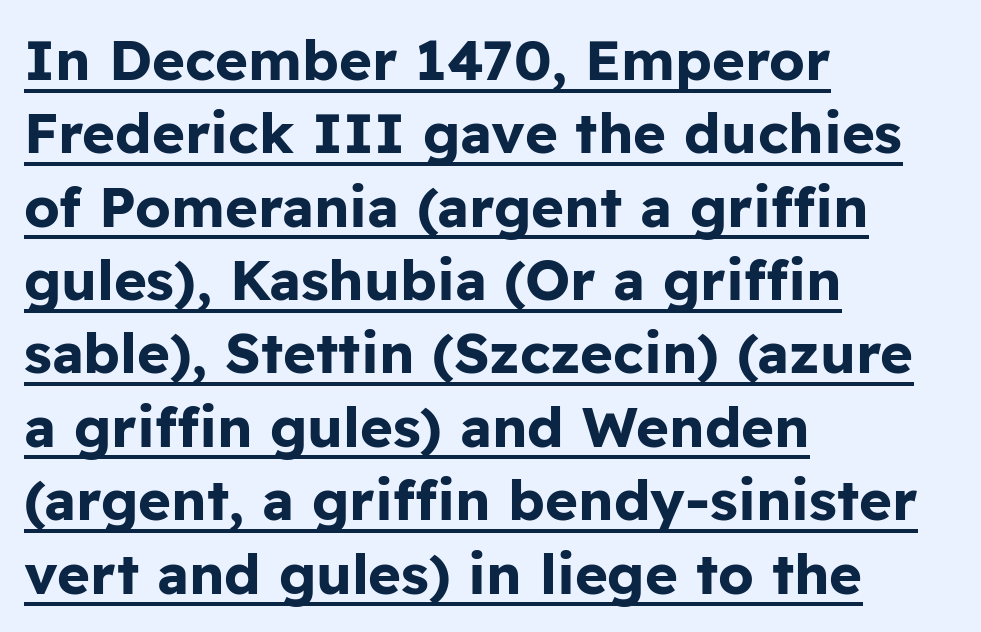
{"serif": "no", "italic": "no", "bold": "yes", "weight": "bold", "width": "normal", "stroke_contrast": "low", "x_height": "medium", "monospaced": "no", "underline": "yes", "align": "left", "line_spacing": "normal", "line_spacing_ratio": 1.31, "letter_spacing": "normal", "letter_spacing_em": 0.0, "glyph_px": 56}
